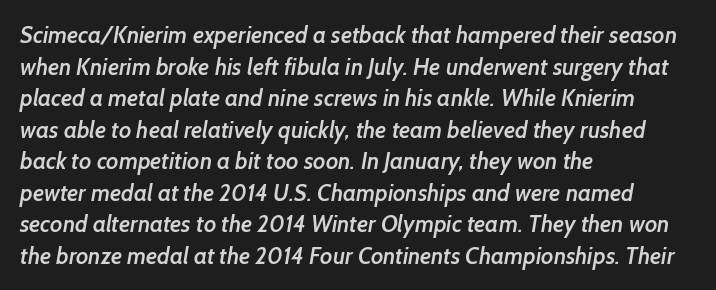
A somewhat darkened texture: the type is semibold rather than bold. This rendering uses left alignment, leaving the right contour irregular. The specimen omits any rule beneath the text block's lines. A normal amount of white space separates one row of letters from the next.
